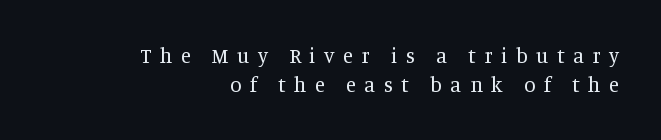
{"italic": "no", "bold": "no", "underline": "no", "align": "right", "line_spacing": "normal", "line_spacing_ratio": 1.39, "letter_spacing": "wide", "letter_spacing_em": 0.4, "glyph_px": 21}
